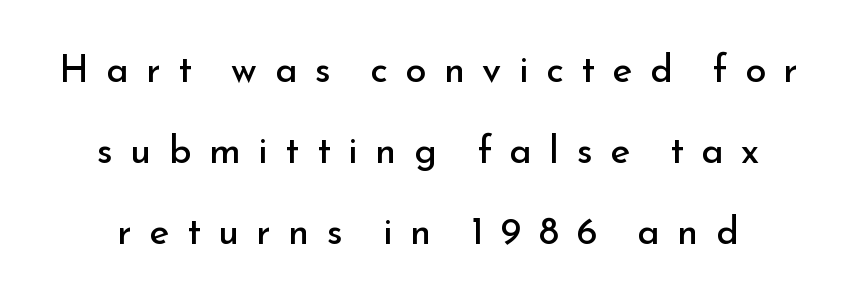
{"serif": "no", "italic": "no", "bold": "no", "weight": "regular", "width": "normal", "stroke_contrast": "low", "x_height": "small", "monospaced": "no", "underline": "no", "line_spacing": "loose", "line_spacing_ratio": 2.13, "letter_spacing": "wide", "letter_spacing_em": 0.46, "glyph_px": 38}
